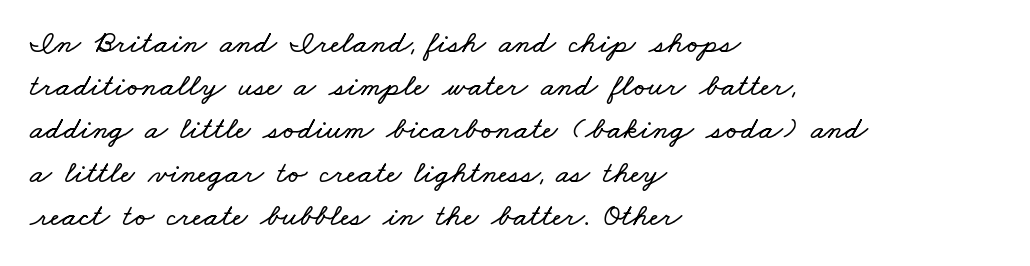
Q: Is the text underlined? A: No.
Q: How is the paragraph aligned? A: Left-aligned.
Q: Is the spacing between letters normal or unusually wide? A: Normal.
Q: Is the spacing between lines tight, normal or loose? A: Normal.
Q: Width (condensed, normal, or wide)? A: Wide.
Q: Stroke contrast? A: Low.
Q: x-height? A: Small.
Q: Monospaced? A: No.
